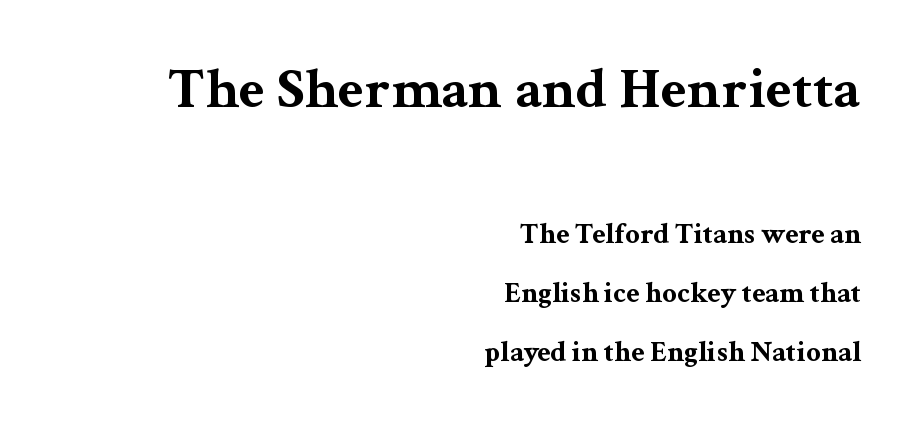
Casual observation: everything's shoved over to the right. Italic? Not at all — the glyphs are vertical. The designer dialed line spacing up above the default. Proportional: the letters do not fall into vertical columns. Reading top to bottom, the characters get smaller at the block break. Check under the words: just untouched page.
